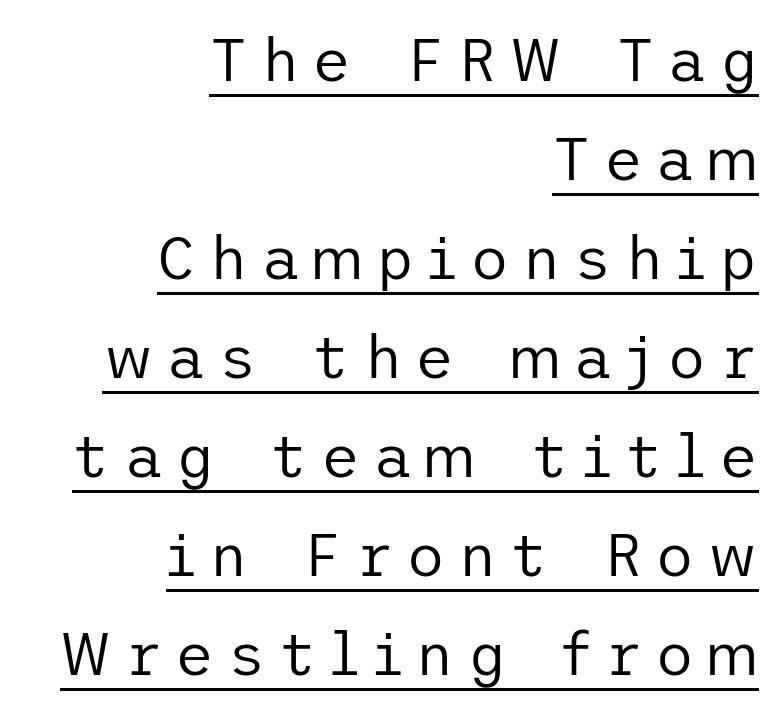
The image shows 60 px regular-weight sans-serif type, upright; set right-aligned, normal line spacing (1.65x), unusually wide letter spacing (+0.21 em), underlined; low stroke contrast and a medium x-height.
